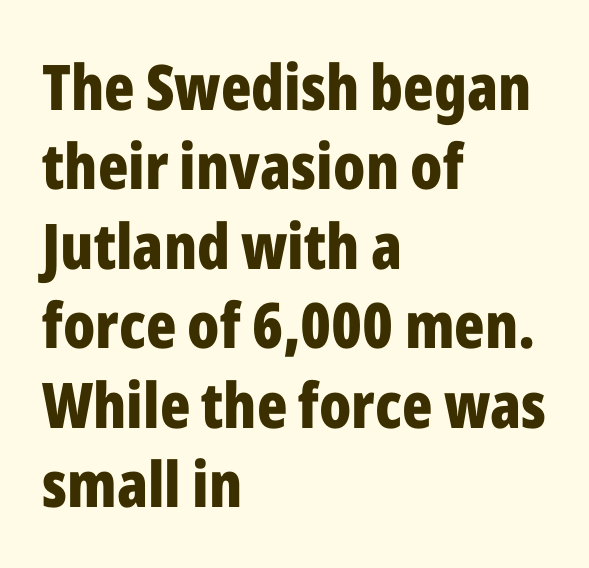
{"serif": "no", "italic": "no", "bold": "yes", "weight": "bold", "width": "condensed", "stroke_contrast": "low", "x_height": "medium", "monospaced": "no", "underline": "no", "align": "left", "line_spacing": "normal", "line_spacing_ratio": 1.26, "letter_spacing": "normal", "letter_spacing_em": 0.0, "glyph_px": 63}
